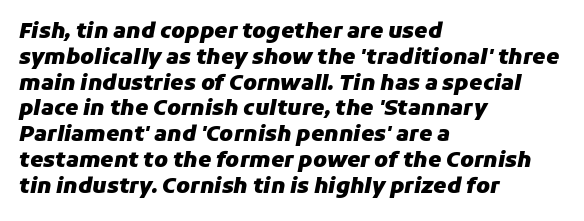
The image shows 21 px bold type, italic (leaning right); set left-aligned, line spacing 1.23x, normal letter spacing, not underlined.
